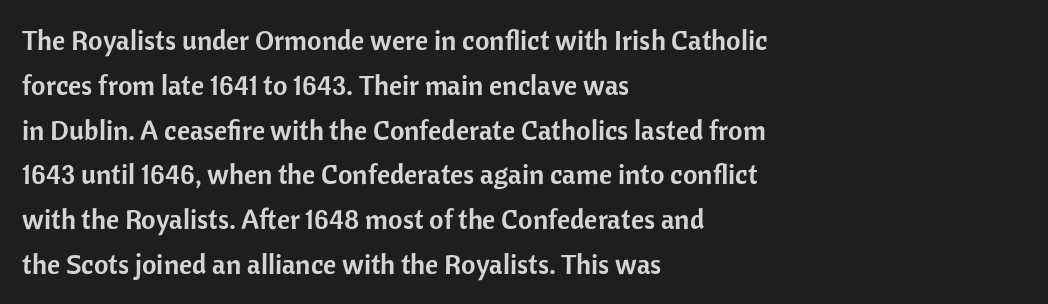
The image shows 28 px sans-serif type, upright; set left-aligned, normal line spacing (1.6x), normal letter spacing, not underlined; low stroke contrast and a medium x-height.
